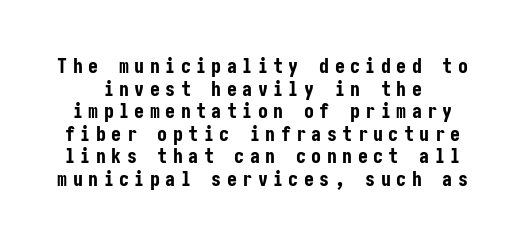
{"italic": "no", "bold": "yes", "underline": "no", "line_spacing": "tight", "line_spacing_ratio": 1.13, "letter_spacing": "wide", "letter_spacing_em": 0.27, "glyph_px": 20}
